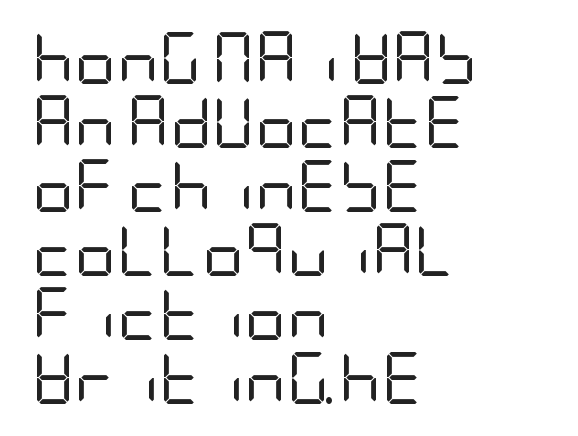
Horizontally, the lines are justified to the leading edge only. Unbolded letterforms with no extra heft. The passage shown is typeset with a sans-serif family. Has an underline been added? It has not. Quick note: not italic, upright.
